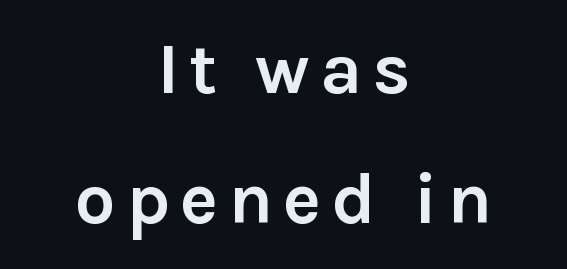
Q: Is the text bold? A: Yes.
Q: Is the text italic (slanted)? A: No, it is upright.
Q: Is the typeface a serif or a sans-serif typeface? A: Sans-serif.
Q: Is the text underlined? A: No.
Q: How is the paragraph aligned? A: Centered.
Q: Width (condensed, normal, or wide)? A: Normal.
Q: Stroke contrast? A: Low.
Q: x-height? A: Medium.
Q: Monospaced? A: No.
